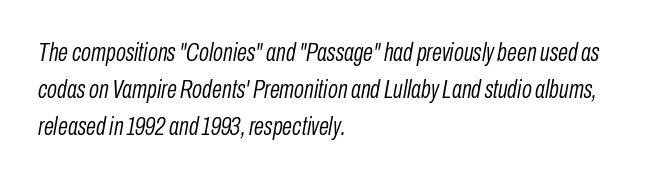
The image shows 26 px text type, italic (leaning right); set left-aligned, normal line spacing (1.42x), normal letter spacing, not underlined.
